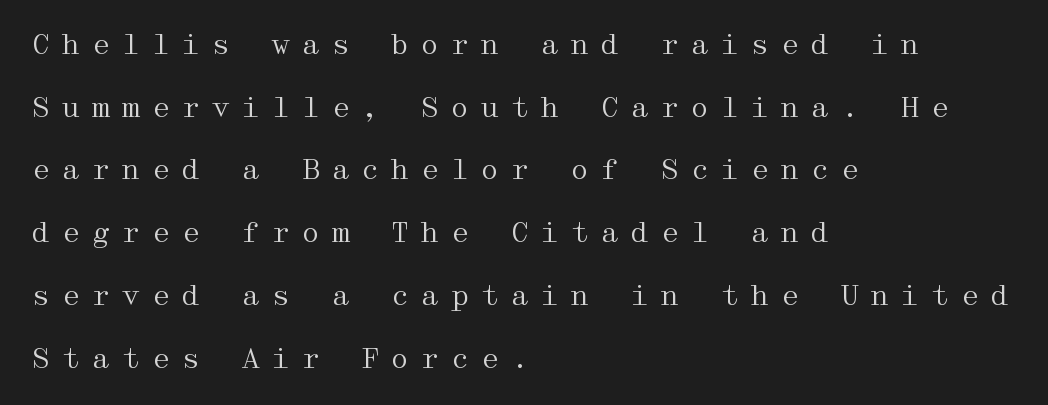
Layout note: lines flush left. The space between consecutive lines is lavish. No chunkiness to these letters — they're not bold. If you drew a line through each stem, it would be perfectly vertical.
